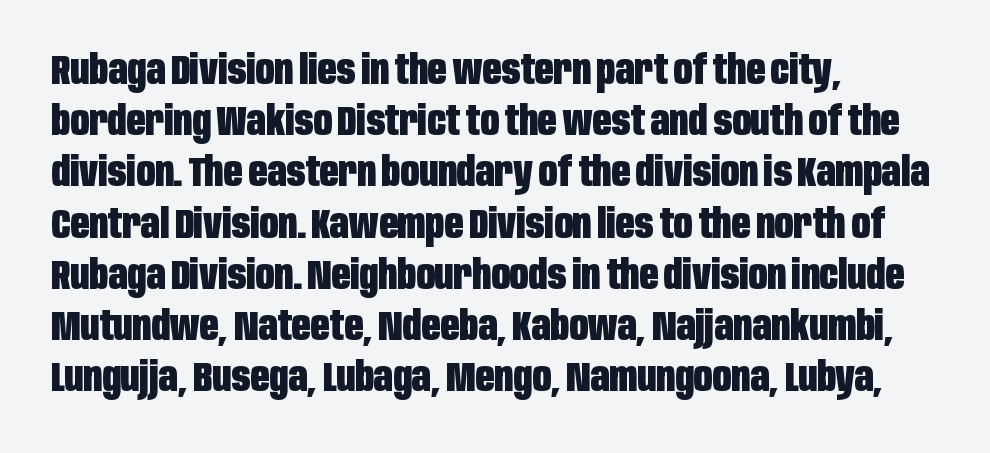
{"serif": "no", "italic": "no", "bold": "yes", "weight": "heavy", "width": "condensed", "stroke_contrast": "low", "x_height": "large", "monospaced": "no", "underline": "no", "align": "left", "line_spacing": "normal", "line_spacing_ratio": 1.25, "letter_spacing": "normal", "letter_spacing_em": 0.0, "glyph_px": 41}
